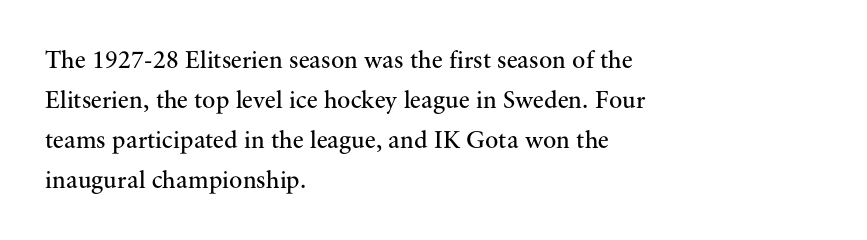
The area under the type is left untouched. A typesetter would mark this as roman, not italic. What's the leading like? Ordinary, nothing unusual. A typesetter would call this zero additional tracking. Which margin do the lines hug? The left one — the right edge is uneven. The cut favours lightness, reaching ordinary text weight at its darkest.
